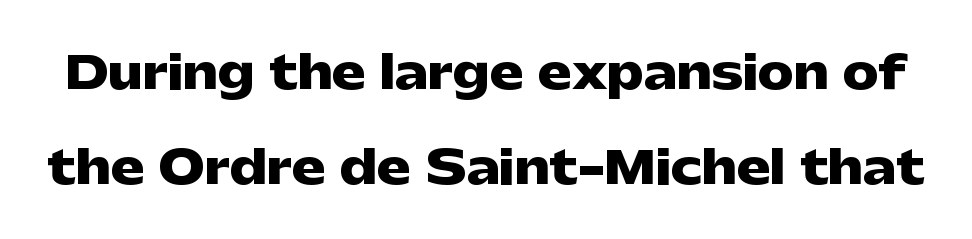
{"serif": "no", "italic": "no", "bold": "yes", "weight": "heavy", "width": "wide", "stroke_contrast": "low", "x_height": "medium", "monospaced": "no", "underline": "no", "line_spacing": "loose", "line_spacing_ratio": 2.11, "letter_spacing": "normal", "letter_spacing_em": 0.0, "glyph_px": 45}
